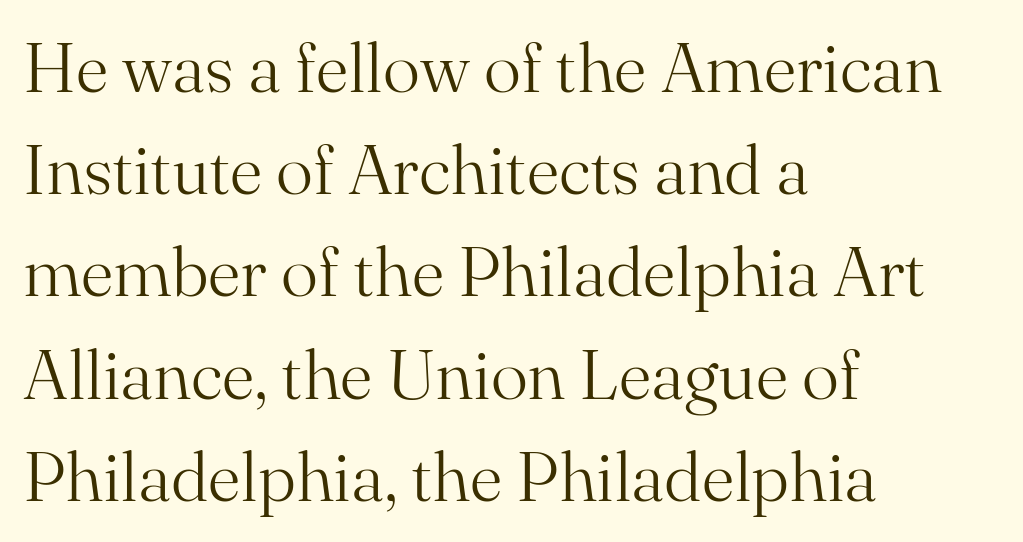
Q: Is the text bold? A: No.
Q: Is the text italic (slanted)? A: No, it is upright.
Q: Is the typeface a serif or a sans-serif typeface? A: Serif.
Q: Is the text underlined? A: No.
Q: How is the paragraph aligned? A: Left-aligned.
Q: Is the spacing between letters normal or unusually wide? A: Normal.
Q: Is the spacing between lines tight, normal or loose? A: Normal.
Q: Width (condensed, normal, or wide)? A: Normal.
Q: Stroke contrast? A: Medium.
Q: x-height? A: Small.
Q: Monospaced? A: No.
